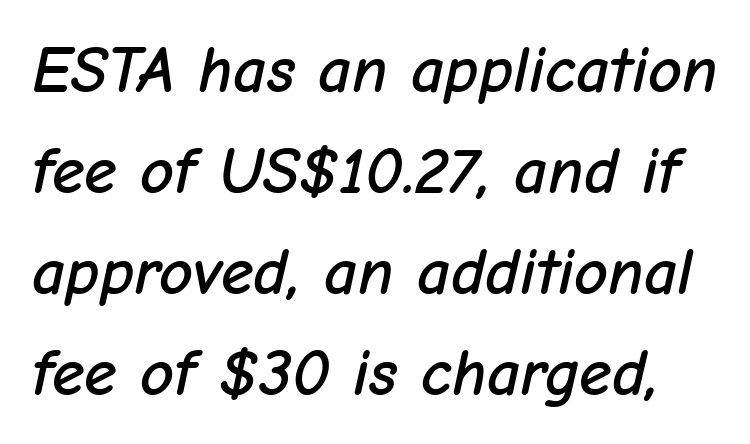
Q: Is the text italic (slanted)? A: Yes, it leans right by about 12 degrees.
Q: Is the text underlined? A: No.
Q: Is the spacing between letters normal or unusually wide? A: Normal.
Q: Is the spacing between lines tight, normal or loose? A: Normal.
Q: Width (condensed, normal, or wide)? A: Normal.
Q: Stroke contrast? A: Low.
Q: x-height? A: Medium.
Q: Monospaced? A: No.
